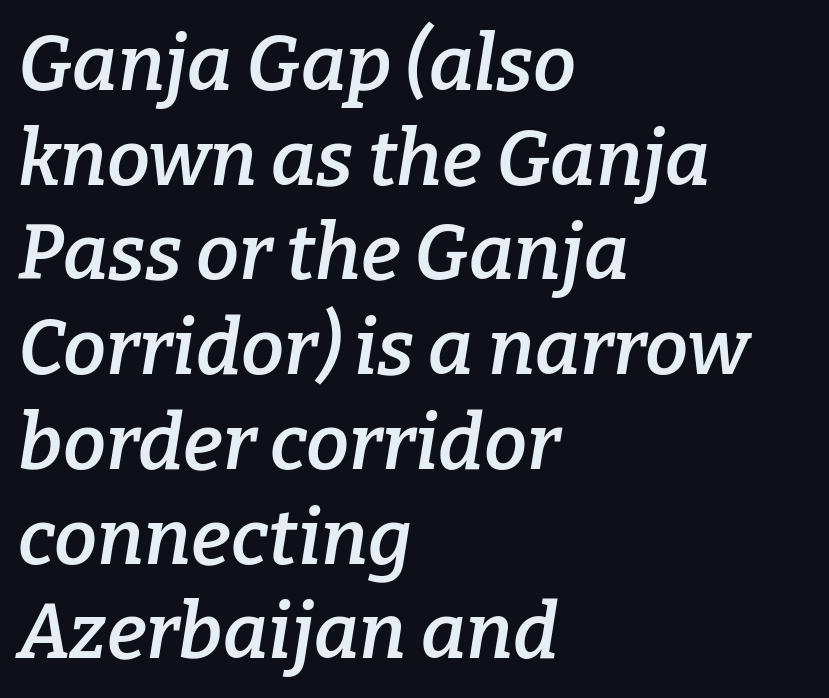
Note the varied advance widths — an 'i' is clearly narrower than an 'm'. The specimen reads as italic at a glance. This rendering features lettering with no underline. A student would call this left alignment; a typographer would say flush left, rag right.
